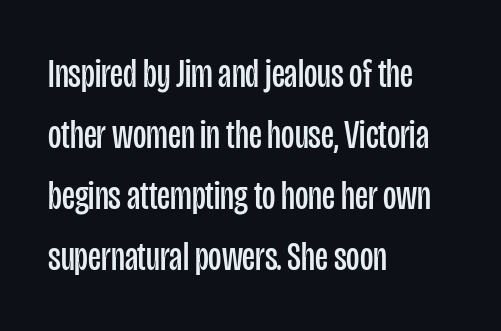
Is this a heavy cut? Hardly; it is regular or lighter. Underlining? Definitely not there. A classic flush-left, rag-right setting is used for this passage. This sample uses plain, unmodified letter spacing. The lettering stays uniformly vertical, giving the passage a roman look.
